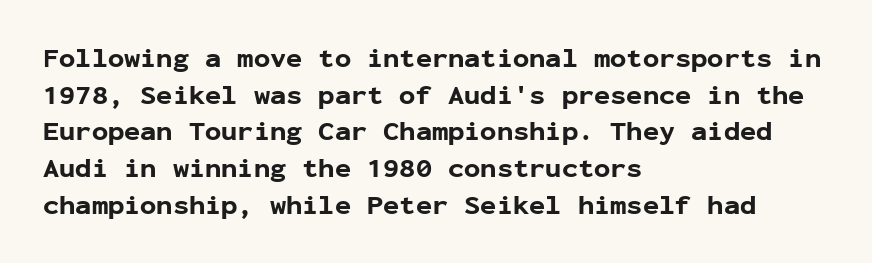
The image shows 27 px bold type, upright; set left-aligned, normal line spacing (1.36x), normal letter spacing, not underlined.
